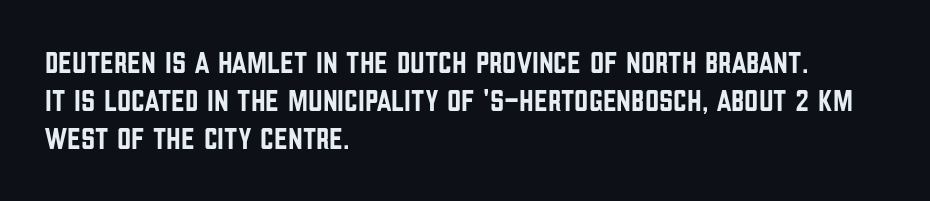
{"serif": "no", "italic": "no", "width": "condensed", "stroke_contrast": "low", "x_height": "large", "monospaced": "no", "underline": "no", "align": "left", "line_spacing_ratio": 1.22, "letter_spacing": "normal", "letter_spacing_em": 0.0, "glyph_px": 31}
